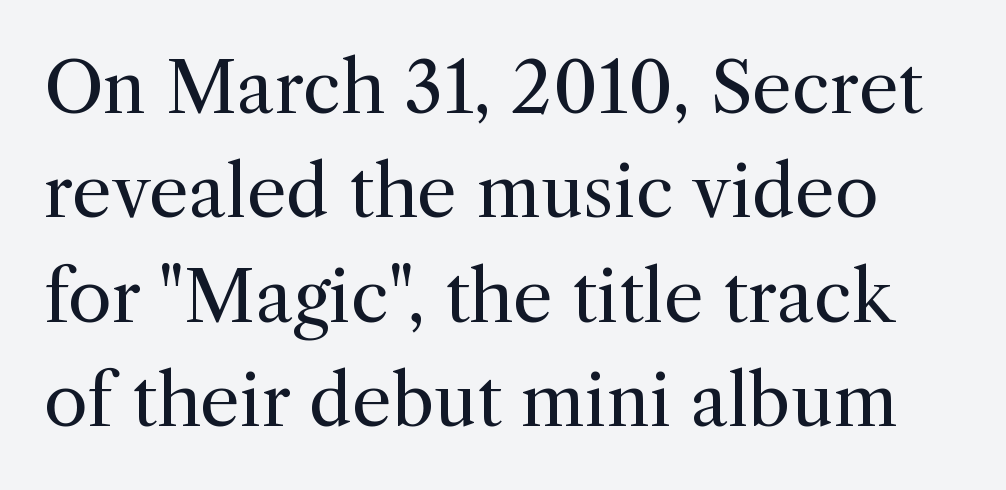
Each row of text sits above clean, open space. A typesetter would call this leading conventional body-copy spacing. Tracking value appears to be zero — textbook default spacing. The glyphs in this specimen are seriffed. Does the lettering tilt? It doesn't — this is upright.
